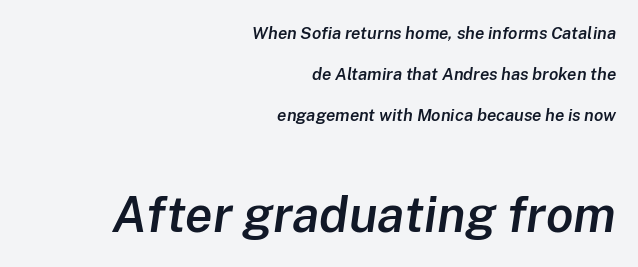
Q: Is the text bold? A: Semi-bold.
Q: Is the text italic (slanted)? A: Yes, it leans right by about 8 degrees.
Q: Is the text underlined? A: No.
Q: How is the paragraph aligned? A: Right-aligned.
Q: Is the spacing between letters normal or unusually wide? A: Normal.
Q: Is the spacing between lines tight, normal or loose? A: Loose.
Q: Which block of text is set in a larger size, the first (top) or the second (bottom)? A: The second (bottom) one.
Q: Width (condensed, normal, or wide)? A: Normal.
Q: Stroke contrast? A: Low.
Q: x-height? A: Medium.
Q: Monospaced? A: No.
